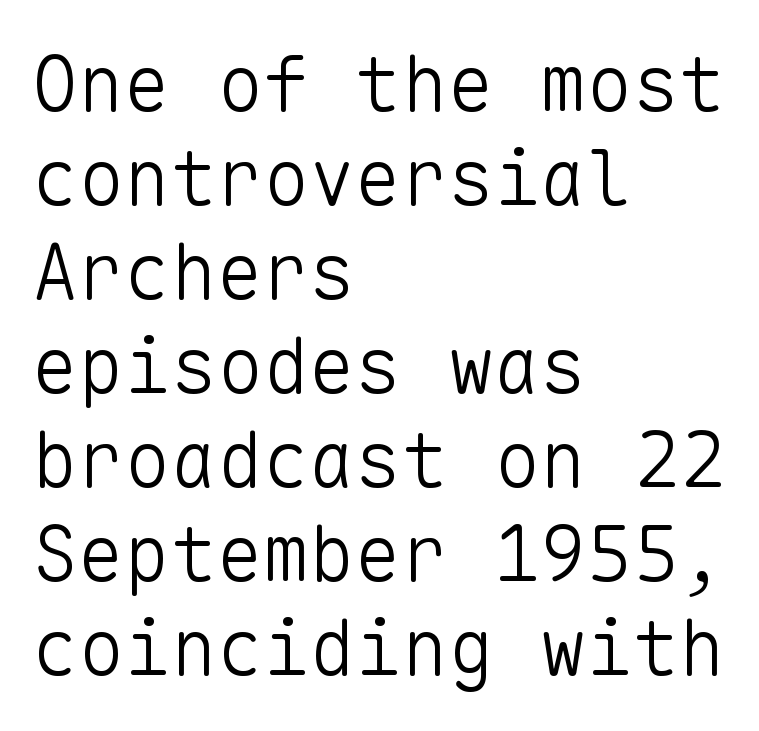
The passage is arranged the way most books set body copy — flush left. Words float on clear page, feet unadorned. Unlike a traditional serif, this face leaves its strokes unadorned. Is the stroke heavy? The answer is a plain regular-or-lighter.
